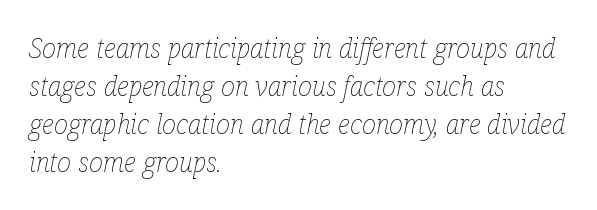
Q: Is the text bold? A: No.
Q: Is the text italic (slanted)? A: Yes, it leans right by about 12 degrees.
Q: Is the text underlined? A: No.
Q: How is the paragraph aligned? A: Left-aligned.
Q: Is the spacing between letters normal or unusually wide? A: Normal.
Q: Is the spacing between lines tight, normal or loose? A: Normal.
